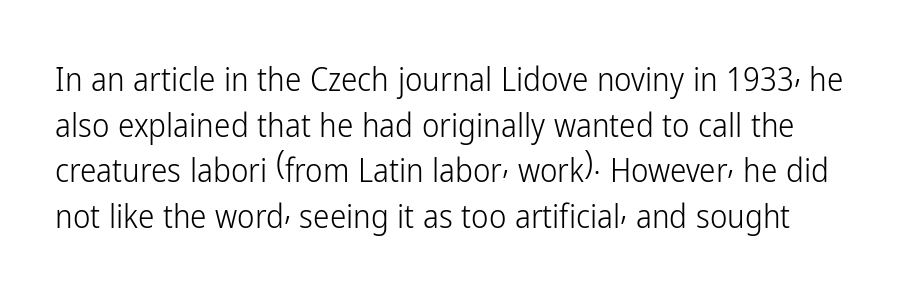
{"serif": "no", "italic": "no", "bold": "no", "weight": "light", "width": "condensed", "stroke_contrast": "low", "x_height": "medium", "monospaced": "no", "underline": "no", "line_spacing": "normal", "line_spacing_ratio": 1.38, "letter_spacing": "normal", "letter_spacing_em": 0.0, "glyph_px": 33}
